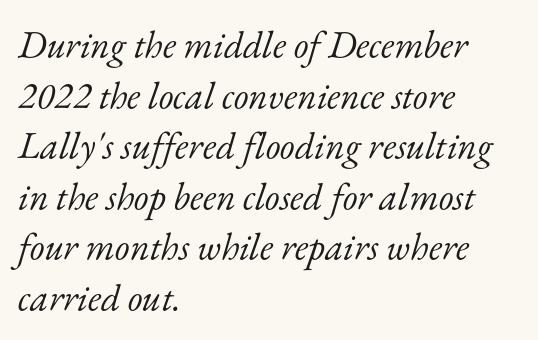
Q: Is the text bold? A: No.
Q: Is the text italic (slanted)? A: Yes, it leans right by about 17 degrees.
Q: Is the typeface a serif or a sans-serif typeface? A: Serif.
Q: Is the text underlined? A: No.
Q: How is the paragraph aligned? A: Left-aligned.
Q: Is the spacing between letters normal or unusually wide? A: Normal.
Q: Is the spacing between lines tight, normal or loose? A: Normal.
Q: Width (condensed, normal, or wide)? A: Normal.
Q: Stroke contrast? A: Low.
Q: x-height? A: Small.
Q: Monospaced? A: No.
